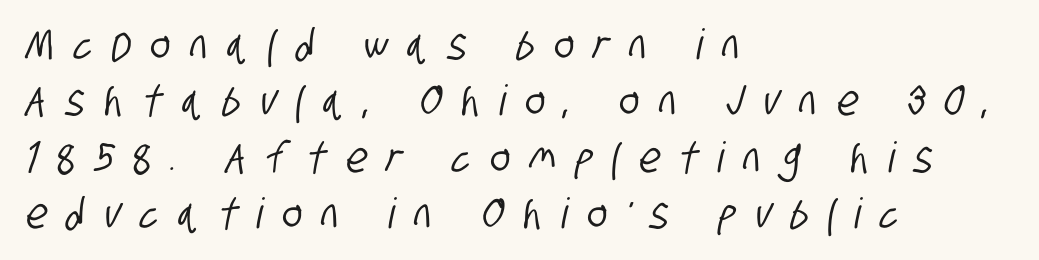
Q: Is the typeface a serif or a sans-serif typeface? A: Sans-serif.
Q: Is the text underlined? A: No.
Q: How is the paragraph aligned? A: Left-aligned.
Q: Is the spacing between letters normal or unusually wide? A: Unusually wide.
Q: Is the spacing between lines tight, normal or loose? A: Normal.
Q: Width (condensed, normal, or wide)? A: Condensed.
Q: Stroke contrast? A: Low.
Q: x-height? A: Large.
Q: Monospaced? A: No.
